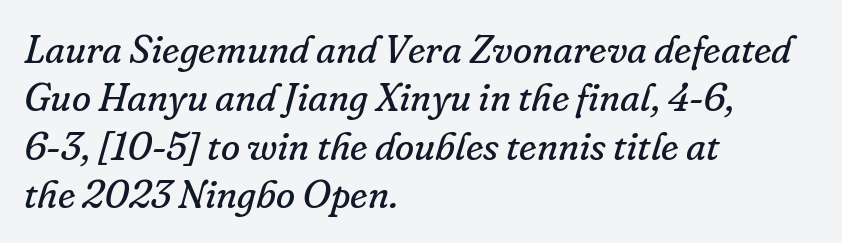
This is oblique type, the kind used for emphasis or titles. Is this a heavy cut? Hardly; it is regular or lighter. Compared with typical body copy, the letter spacing here is the same. This is serif lettering, the kind often seen in printed books. Descender tails drop into unmarked territory. Layout note: lines flush left.
